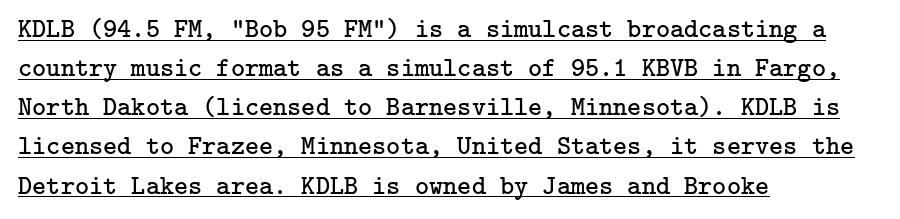
{"italic": "no", "bold": "no", "underline": "yes", "align": "left", "line_spacing": "normal", "line_spacing_ratio": 1.45, "letter_spacing": "normal", "letter_spacing_em": 0.0, "glyph_px": 27}
